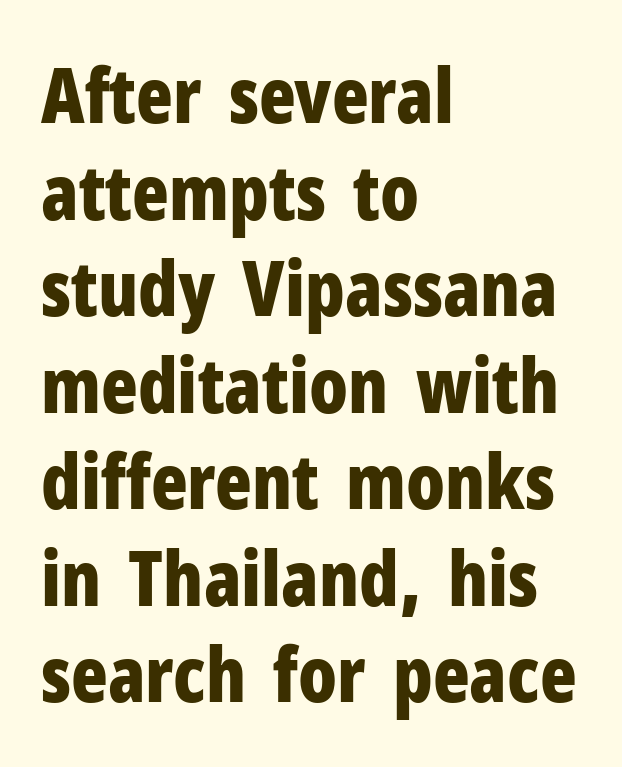
Successive baselines arrive at the customary interval. Is there any slant? The stems are plumb. Emphasis by weight is at full strength: bold. Nope, no serifs anywhere on these letters. Is the letter spacing exaggerated? No — it looks like the ordinary default.
